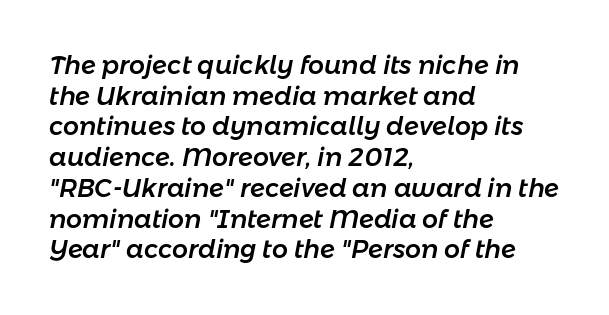
{"italic": "yes", "lean": "right", "slant_degrees": 11, "underline": "no", "align": "left", "line_spacing_ratio": 1.23, "letter_spacing": "normal", "letter_spacing_em": 0.0, "glyph_px": 25}
